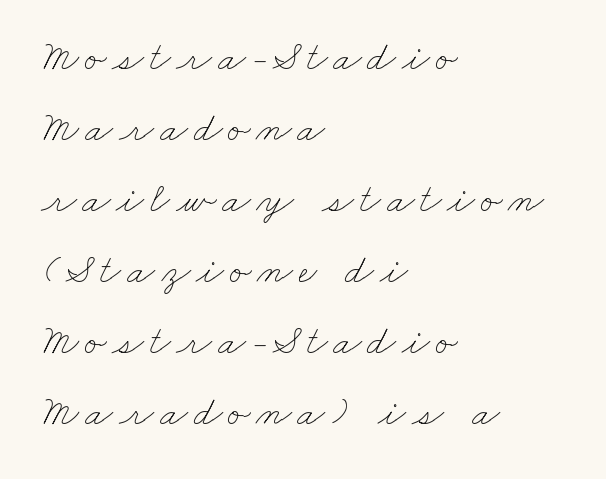
The image shows 41 px thin, wide type; set left-aligned, line spacing 1.73x, not underlined; low stroke contrast and a small x-height.
